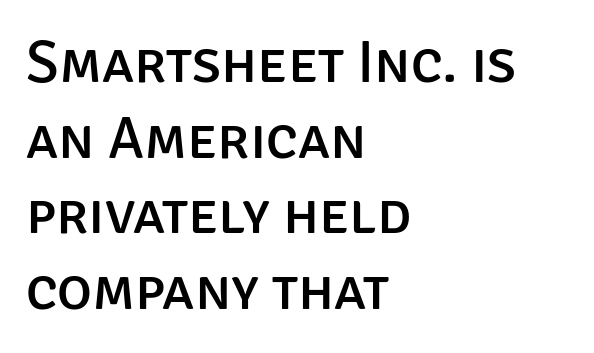
{"serif": "no", "italic": "no", "width": "normal", "stroke_contrast": "low", "x_height": "large", "monospaced": "no", "underline": "no", "align": "left", "line_spacing": "normal", "line_spacing_ratio": 1.28, "letter_spacing": "normal", "letter_spacing_em": 0.0, "glyph_px": 59}
